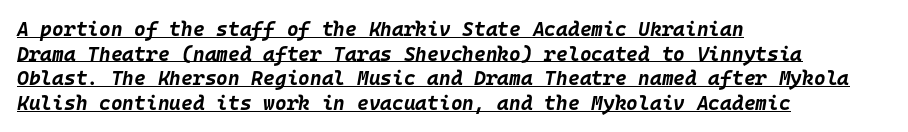
Q: Is the text bold? A: Yes.
Q: Is the text italic (slanted)? A: Yes, it leans right by about 10 degrees.
Q: Is the text underlined? A: Yes.
Q: How is the paragraph aligned? A: Left-aligned.
Q: Is the spacing between letters normal or unusually wide? A: Normal.
